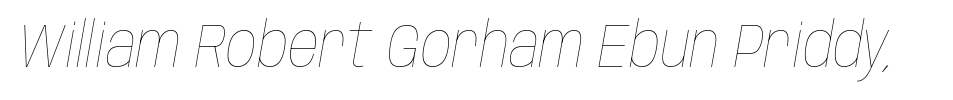
The image shows 61 px thin, condensed type, italic (leaning right); set normal letter spacing, not underlined; low stroke contrast and a large x-height.
